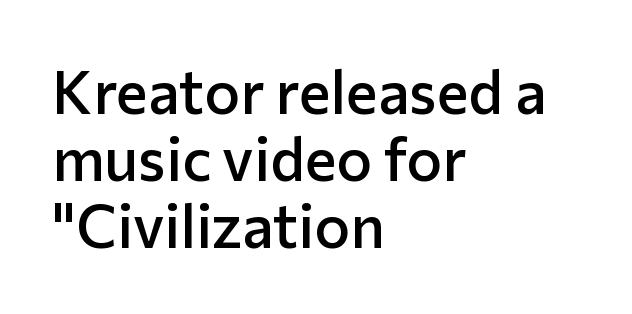
Casual observation: everything's shoved over to the left. You could call the tracking neutral — neither tight nor loose. The lettering stays uniformly vertical, giving the passage a roman look. You could not count columns in this text — the font is proportionally spaced.
